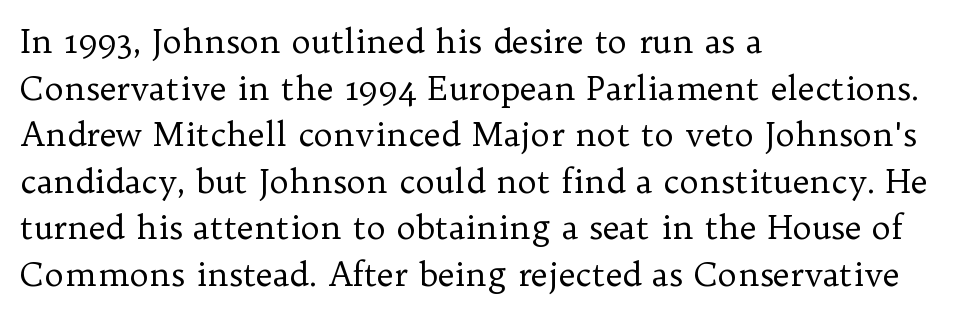
Posture: vertical. Vertically, the passage feels balanced, rows spaced as you'd expect. Alignment: flush left. Spacing verdict: proportional, widths tailored to each character. The letterforms sit shoulder to shoulder at normal distance.
